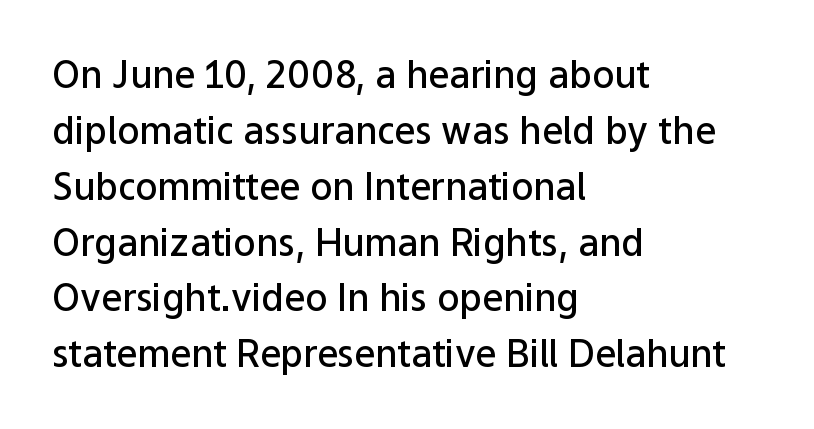
The image shows 37 px semibold sans-serif type, upright; set left-aligned, normal line spacing (1.51x), normal letter spacing, not underlined; low stroke contrast and a medium x-height.
